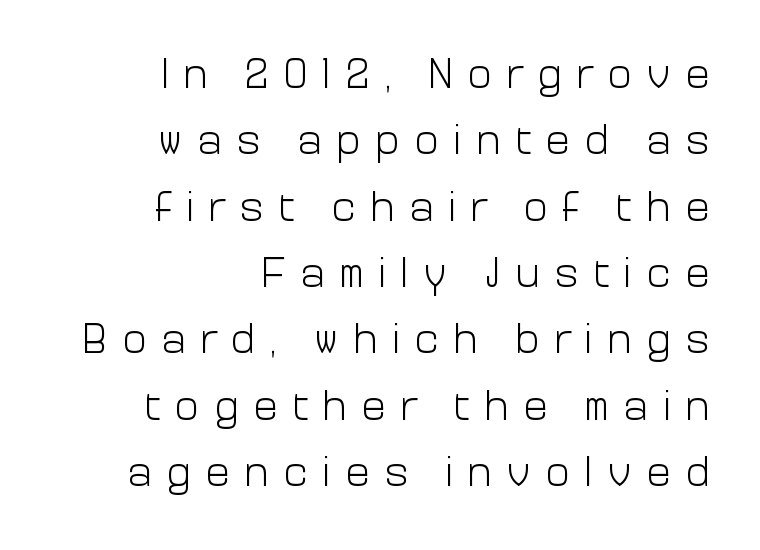
The image shows 42 px light sans-serif type, upright; set right-aligned, normal line spacing (1.58x), unusually wide letter spacing (+0.33 em), not underlined; low stroke contrast and a medium x-height.
